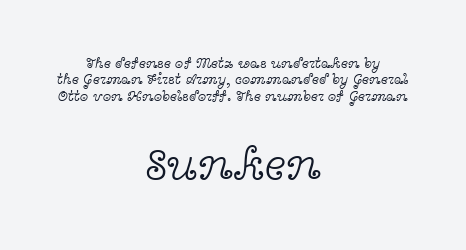
{"serif": "yes", "italic": "no", "bold": "no", "weight": "light", "width": "wide", "x_height": "medium", "monospaced": "no", "underline": "no", "align": "center", "line_spacing": "tight", "line_spacing_ratio": 1.09, "letter_spacing": "normal", "letter_spacing_em": 0.0, "larger_block": "second", "size_ratio": 3.0, "glyph_px": 45}
